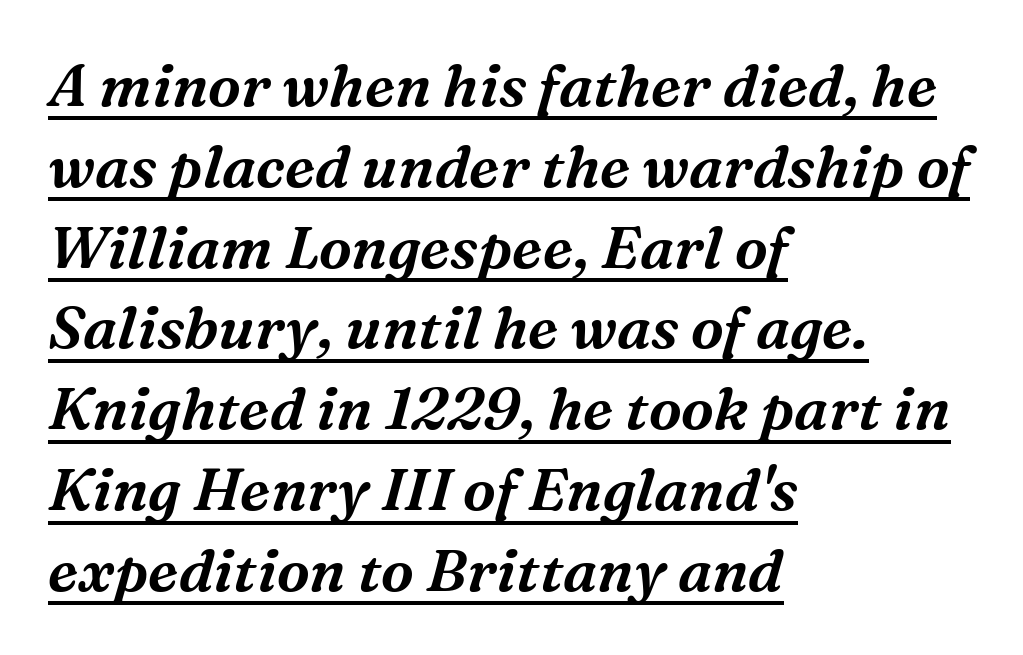
Looks like regular typesetting: each glyph gets only the width it needs. Regular leading. Notice how the stems are inclined rather than vertical — that's the hallmark of italics. The rendering uses the underline text-decoration. Serifs: yes, visible at the terminals of the letterforms. Glyph-to-glyph distance matches everyday printed text.
